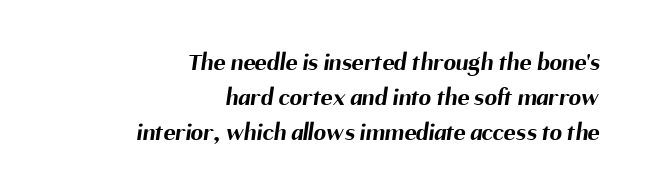
Q: Is the text bold? A: Yes.
Q: Is the text underlined? A: No.
Q: How is the paragraph aligned? A: Right-aligned.
Q: Is the spacing between letters normal or unusually wide? A: Normal.
Q: Is the spacing between lines tight, normal or loose? A: Normal.
